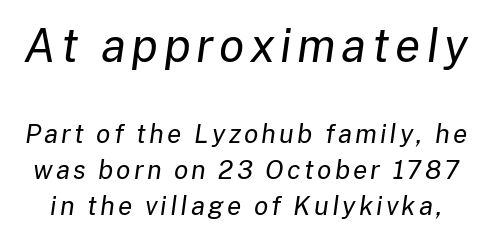
Slanted lettering throughout. Heft: none added — not bold. The words here are not underlined. The block of text has a typical density, with ordinary space between rows.
